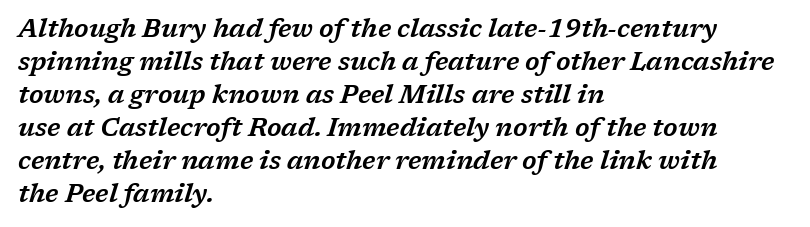
{"italic": "yes", "lean": "right", "slant_degrees": 17, "underline": "no", "align": "left", "line_spacing": "normal", "line_spacing_ratio": 1.32, "letter_spacing": "normal", "letter_spacing_em": 0.0, "glyph_px": 25}
